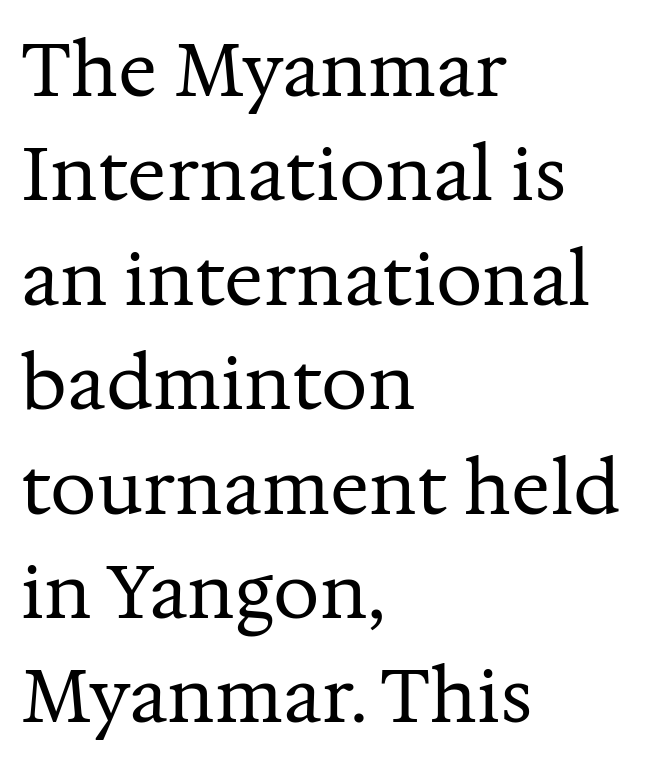
{"serif": "yes", "italic": "no", "bold": "no", "weight": "regular", "width": "normal", "stroke_contrast": "medium", "x_height": "medium", "monospaced": "no", "underline": "no", "align": "left", "line_spacing": "normal", "line_spacing_ratio": 1.43, "letter_spacing": "normal", "letter_spacing_em": 0.0, "glyph_px": 73}
